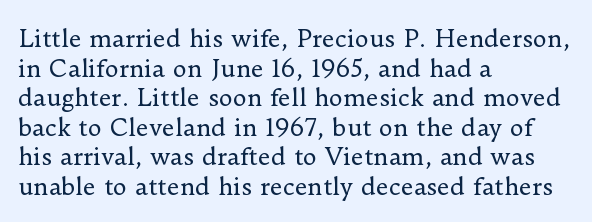
Words appear dense and cohesive because spacing is normal. Stem width sits at or under what a default text font uses. Honestly, there is no underline to notice here at all. The lettering stays uniformly vertical, giving the passage a roman look.
